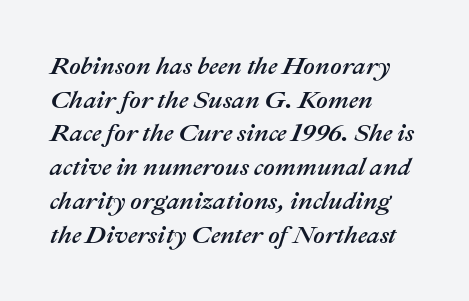
{"italic": "yes", "lean": "right", "slant_degrees": 22, "underline": "no", "align": "left", "line_spacing": "normal", "line_spacing_ratio": 1.35, "letter_spacing": "normal", "letter_spacing_em": 0.0, "glyph_px": 25}
